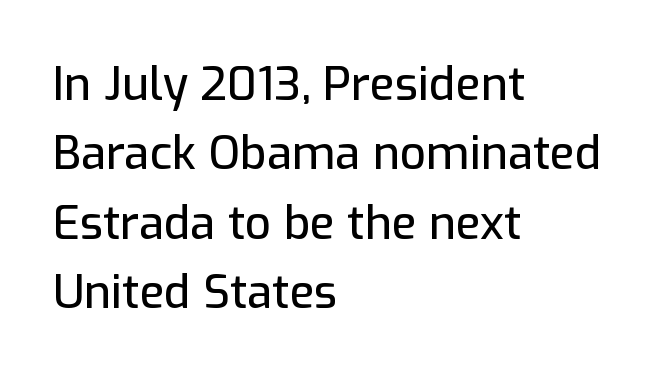
The image shows 46 px sans-serif type, upright; set left-aligned, normal line spacing (1.51x), normal letter spacing, not underlined; low stroke contrast and a medium x-height.
